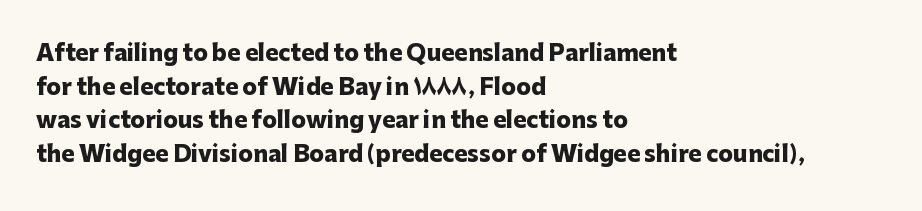
This sample is left-justified, so line endings fall wherever the words run out. Ascenders rise straight up at ninety degrees. Notice how descenders clear the ascenders below comfortably — that's standard leading. Is the type bold? Yes — the strokes are clearly thick and heavy.
